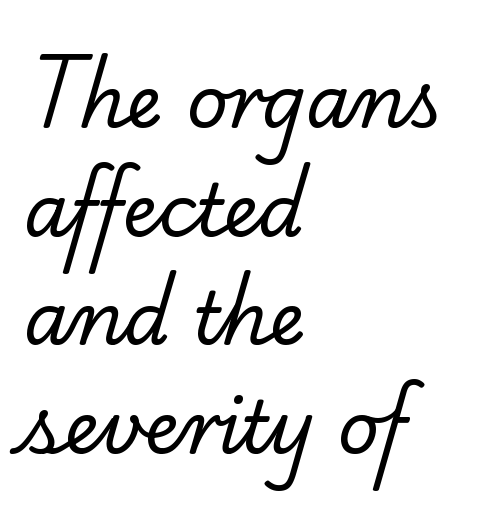
The image shows 72 px regular-weight type; set left-aligned, normal line spacing (1.51x), normal letter spacing, not underlined; low stroke contrast and a small x-height.
